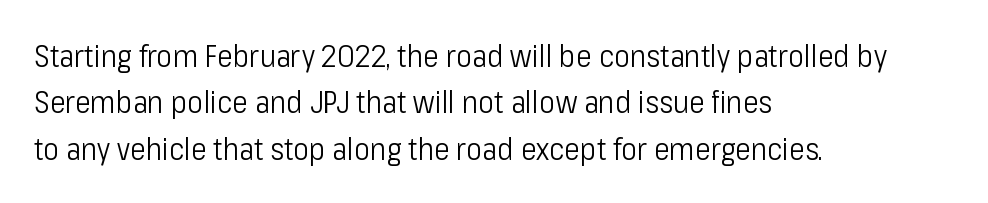
{"serif": "no", "italic": "no", "bold": "no", "weight": "light", "width": "condensed", "stroke_contrast": "low", "x_height": "medium", "monospaced": "no", "underline": "no", "align": "left", "line_spacing": "normal", "line_spacing_ratio": 1.55, "letter_spacing": "normal", "letter_spacing_em": 0.0, "glyph_px": 30}
